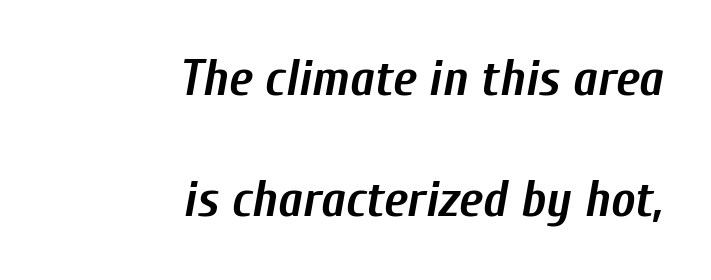
{"italic": "yes", "lean": "right", "slant_degrees": 10, "bold": "yes", "weight": "semibold", "width": "condensed", "stroke_contrast": "low", "x_height": "medium", "monospaced": "no", "underline": "no", "align": "right", "line_spacing": "loose", "line_spacing_ratio": 2.38, "letter_spacing": "normal", "letter_spacing_em": 0.0, "glyph_px": 51}
